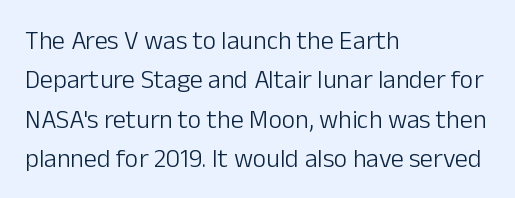
The image shows 26 px text type, upright; set left-aligned, normal line spacing (1.51x), normal letter spacing, not underlined.
